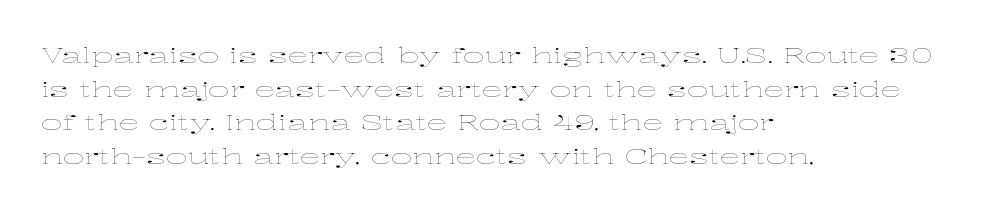
{"italic": "no", "bold": "no", "underline": "no", "align": "left", "line_spacing": "normal", "line_spacing_ratio": 1.6, "letter_spacing": "normal", "letter_spacing_em": 0.0, "glyph_px": 21}
